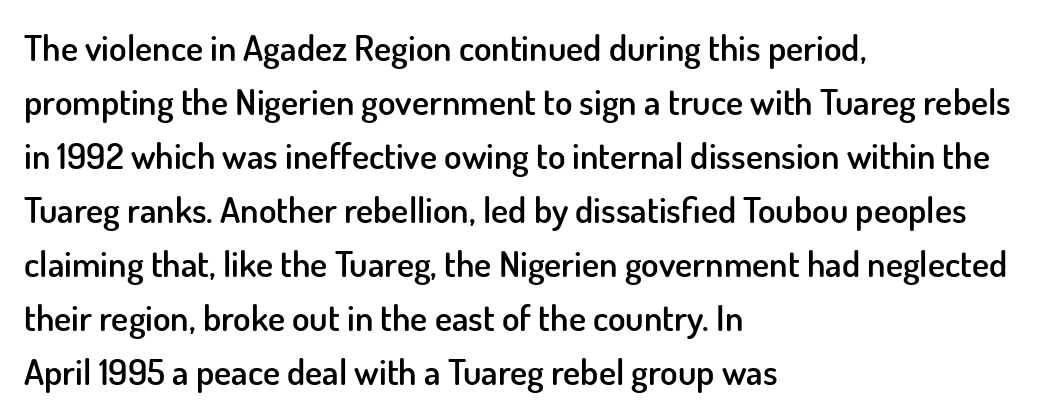
Q: Is the text bold? A: Semi-bold.
Q: Is the text italic (slanted)? A: No, it is upright.
Q: Is the typeface a serif or a sans-serif typeface? A: Sans-serif.
Q: Is the text underlined? A: No.
Q: How is the paragraph aligned? A: Left-aligned.
Q: Is the spacing between letters normal or unusually wide? A: Normal.
Q: Is the spacing between lines tight, normal or loose? A: Normal.
Q: Width (condensed, normal, or wide)? A: Normal.
Q: Stroke contrast? A: Low.
Q: x-height? A: Small.
Q: Monospaced? A: No.
